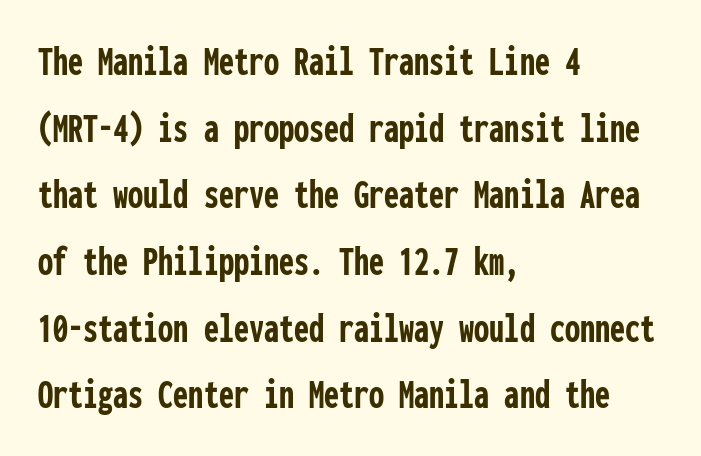
The image shows 43 px semibold, condensed sans-serif type, upright, monospaced; set left-aligned, normal line spacing (1.55x), normal letter spacing, not underlined; low stroke contrast and a medium x-height.
